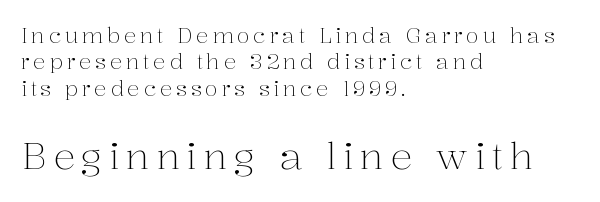
Compared with a typical body face, this is equally light or lighter still. Reading down the block, your eye returns to a fixed left position each line. A roman cut, with each character standing at attention. Note: serifs present on the glyphs. Larger block? The one below; the one above is distinctly smaller. Anything drawn beneath the words? Only blank space.
